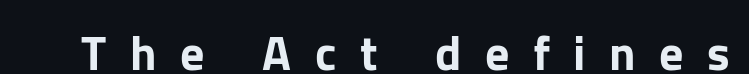
Q: Is the text italic (slanted)? A: No, it is upright.
Q: Is the typeface a serif or a sans-serif typeface? A: Sans-serif.
Q: Is the text underlined? A: No.
Q: Is the spacing between letters normal or unusually wide? A: Unusually wide.
Q: Width (condensed, normal, or wide)? A: Normal.
Q: Stroke contrast? A: Low.
Q: x-height? A: Medium.
Q: Monospaced? A: No.
